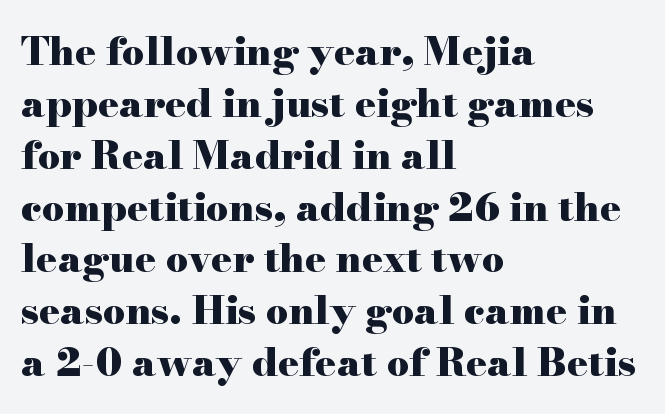
Q: Is the text bold? A: Yes.
Q: Is the text italic (slanted)? A: No, it is upright.
Q: Is the typeface a serif or a sans-serif typeface? A: Serif.
Q: Is the text underlined? A: No.
Q: How is the paragraph aligned? A: Left-aligned.
Q: Is the spacing between letters normal or unusually wide? A: Normal.
Q: Is the spacing between lines tight, normal or loose? A: Normal.
Q: Width (condensed, normal, or wide)? A: Wide.
Q: Stroke contrast? A: High.
Q: x-height? A: Small.
Q: Monospaced? A: No.
